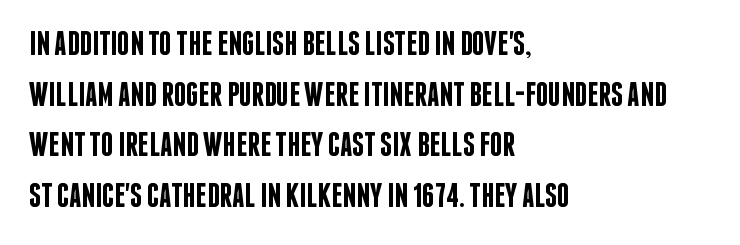
The image shows 34 px semibold, condensed sans-serif type, upright; set left-aligned, normal line spacing (1.49x), normal letter spacing, not underlined; low stroke contrast and a large x-height.
